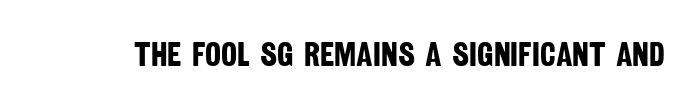
Q: Is the text bold? A: Yes.
Q: Is the typeface a serif or a sans-serif typeface? A: Sans-serif.
Q: Is the text underlined? A: No.
Q: Is the spacing between letters normal or unusually wide? A: Normal.
Q: Width (condensed, normal, or wide)? A: Condensed.
Q: Stroke contrast? A: Low.
Q: x-height? A: Large.
Q: Monospaced? A: No.
